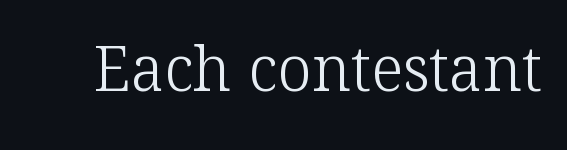
Q: Is the text bold? A: No.
Q: Is the text italic (slanted)? A: No, it is upright.
Q: Is the typeface a serif or a sans-serif typeface? A: Serif.
Q: Is the text underlined? A: No.
Q: Is the spacing between letters normal or unusually wide? A: Normal.
Q: Width (condensed, normal, or wide)? A: Normal.
Q: Stroke contrast? A: Low.
Q: x-height? A: Medium.
Q: Monospaced? A: No.
